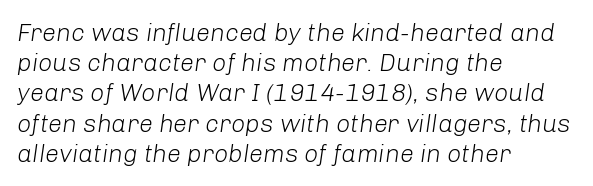
Q: Is the text bold? A: No.
Q: Is the text italic (slanted)? A: Yes, it leans right by about 8 degrees.
Q: Is the text underlined? A: No.
Q: How is the paragraph aligned? A: Left-aligned.
Q: Is the spacing between letters normal or unusually wide? A: Normal.
